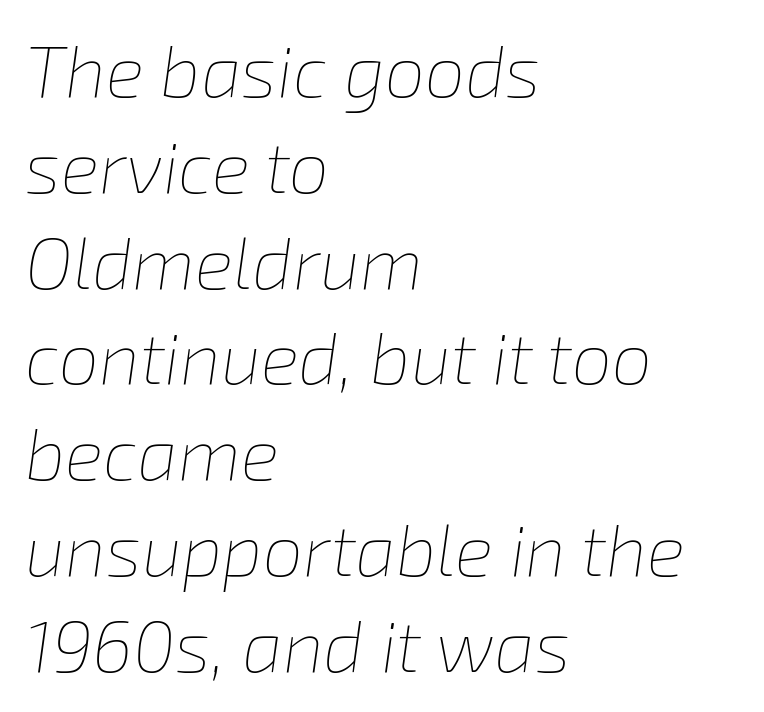
The face used here is proportionally spaced, like ordinary book or web type. Is this a heavy cut? Hardly; it is regular or lighter. Plain, unruled lines of type. Posture: slanted. Alignment: flush left. The letters sit at their default tracking, neither squeezed nor spread.
